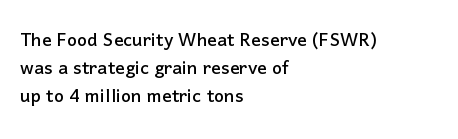
{"italic": "no", "underline": "no", "align": "left", "line_spacing_ratio": 1.17, "letter_spacing": "normal", "letter_spacing_em": 0.0, "glyph_px": 24}
